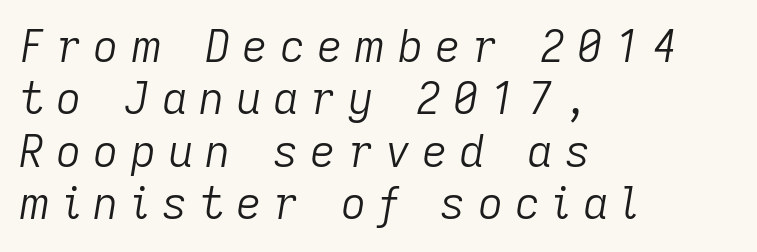
Q: Is the text bold? A: No.
Q: Is the text italic (slanted)? A: Yes, it leans right by about 9 degrees.
Q: Is the text underlined? A: No.
Q: How is the paragraph aligned? A: Left-aligned.
Q: Is the spacing between letters normal or unusually wide? A: Unusually wide.
Q: Width (condensed, normal, or wide)? A: Normal.
Q: Stroke contrast? A: Low.
Q: x-height? A: Medium.
Q: Monospaced? A: No.
